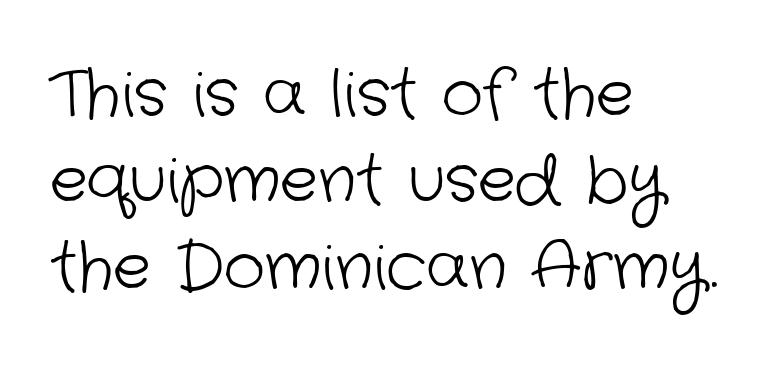
This is not heavy type; no bold has been used. Words appear dense and cohesive because spacing is normal. Just letters on the line, the space beneath them empty. Note the varied advance widths — an 'i' is clearly narrower than an 'm'. The passage shown is typeset with a sans-serif family. These lines are set flush left with a ragged right edge.
